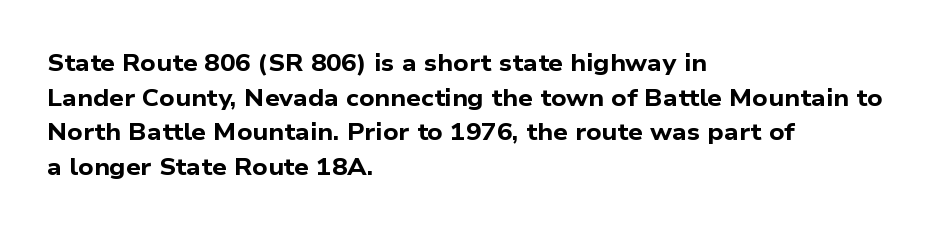
The image shows 23 px bold type; set left-aligned, normal line spacing (1.51x), normal letter spacing, not underlined.
